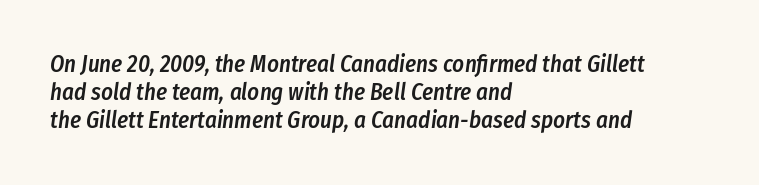
The image shows 23 px text type, italic (leaning right); set left-aligned, line spacing 1.21x, normal letter spacing, not underlined.
